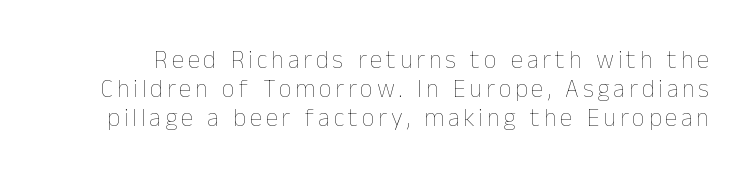
{"italic": "no", "bold": "no", "underline": "no", "line_spacing_ratio": 1.17, "glyph_px": 25}
